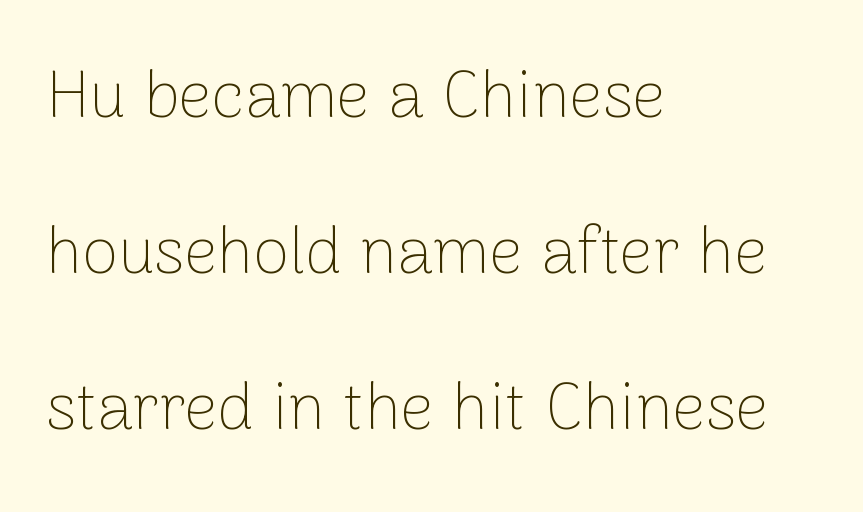
The image shows 66 px thin sans-serif type, upright; set left-aligned, loose line spacing (2.36x), normal letter spacing, not underlined; low stroke contrast and a medium x-height.
